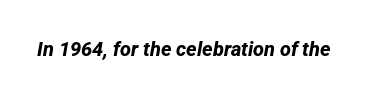
{"bold": "yes", "underline": "no", "letter_spacing": "normal", "letter_spacing_em": 0.0, "glyph_px": 20}
